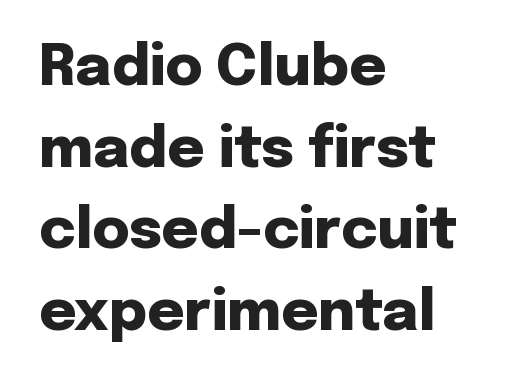
The image shows 57 px heavy sans-serif type, upright; set left-aligned, normal line spacing (1.43x), normal letter spacing, not underlined; low stroke contrast and a medium x-height.
